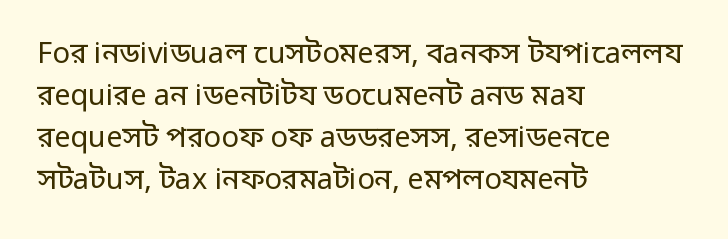
Think of a printed novel: that variable character pitch is what you see here. The weight tops out at a normal text grade. Evenly set lines give the paragraph a standard silhouette. The letters stand upright; this is a roman face. No word sits above an underline.
